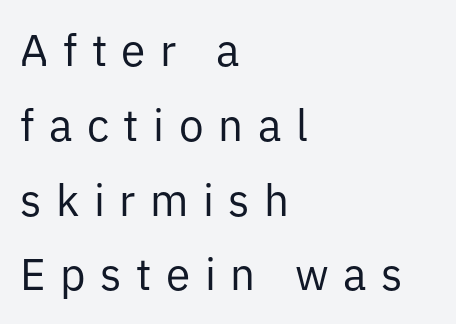
Stroke thickness stays within the range of a standard reading face or lighter. Regarding leading, the lines here are spaced in the standard way. The passage shown is typed in a proportional face where columns would drift. Substantial extra tracking has been applied to these lines. Bare-footed words on every line.
